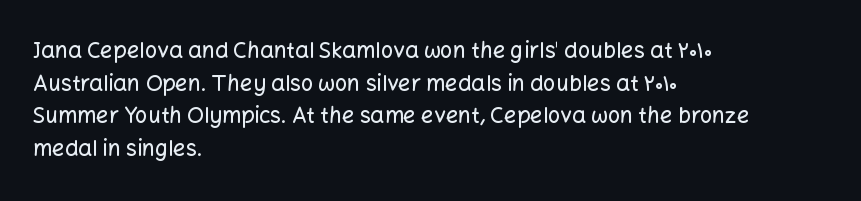
The image shows 22 px text type, upright; set left-aligned, normal line spacing (1.48x), normal letter spacing, not underlined.
